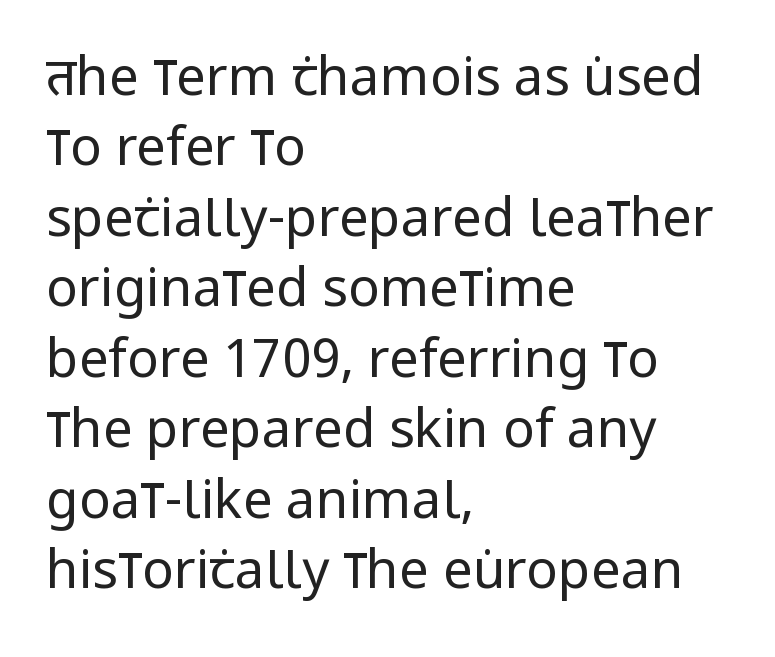
Here the glyphs are tracked normally, forming tight word shapes. You could not count columns in this text — the font is proportionally spaced. Vertically, the passage feels balanced, rows spaced as you'd expect. Weight: not bold — regular or lighter. A sans-serif font was chosen for this passage. A classic flush-left, rag-right setting is used for this passage.
